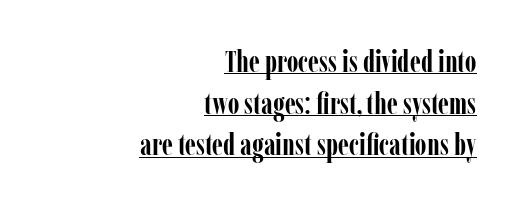
Emphasis is given by a line drawn under the lettering. Line spacing here is normal. Is this a sans? No — the strokes have serifs. Looks like regular typesetting: each glyph gets only the width it needs. Designer's note — italics off, roman on.
